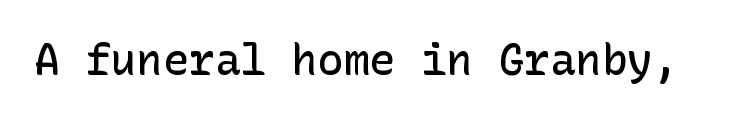
The image shows 43 px semibold sans-serif type, upright; set normal letter spacing, not underlined; low stroke contrast and a medium x-height.
